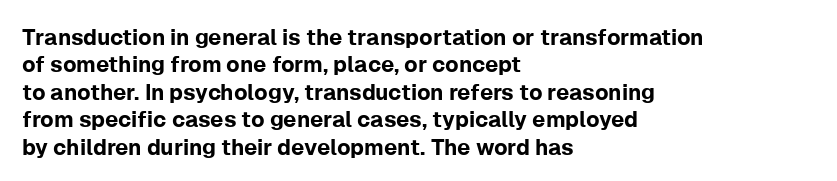
{"italic": "no", "underline": "no", "align": "left", "line_spacing": "normal", "line_spacing_ratio": 1.25, "letter_spacing": "normal", "letter_spacing_em": 0.0, "glyph_px": 22}
